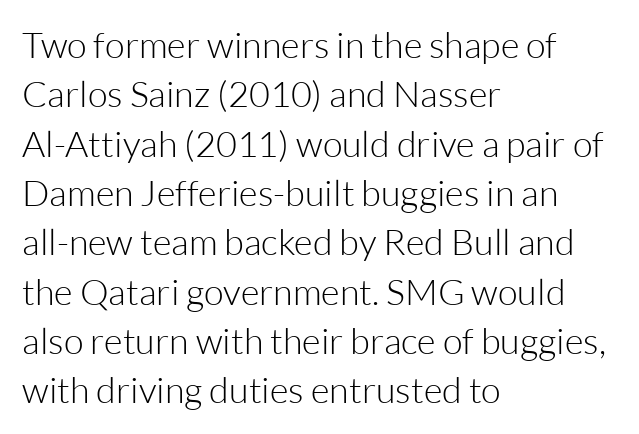
Q: Is the text bold? A: No.
Q: Is the text italic (slanted)? A: No, it is upright.
Q: Is the typeface a serif or a sans-serif typeface? A: Sans-serif.
Q: Is the text underlined? A: No.
Q: How is the paragraph aligned? A: Left-aligned.
Q: Is the spacing between letters normal or unusually wide? A: Normal.
Q: Is the spacing between lines tight, normal or loose? A: Normal.
Q: Width (condensed, normal, or wide)? A: Normal.
Q: Stroke contrast? A: Low.
Q: x-height? A: Medium.
Q: Monospaced? A: No.
